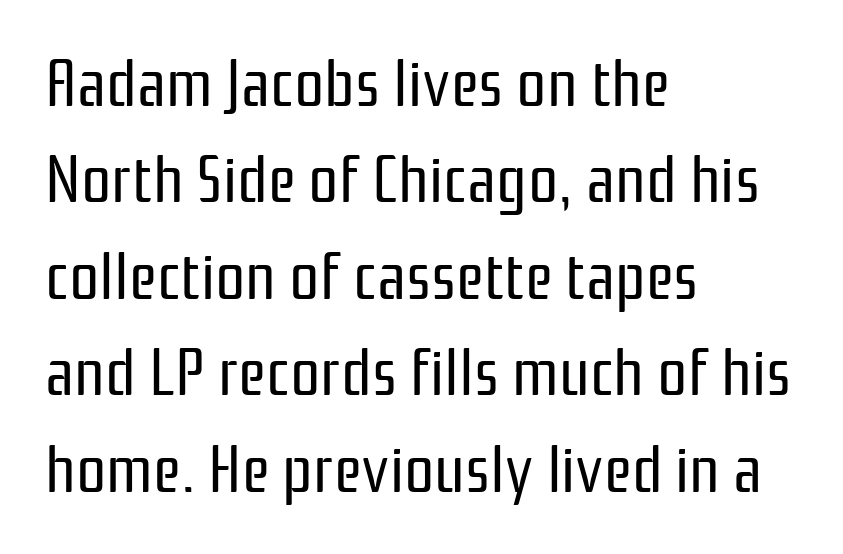
Honestly, the row spacing looks completely unremarkable. Every character sits straight up, as roman type does. The letters advance in unequal steps, a hallmark of proportional type. Type style note: lacks serifs. Stem width sits at or under what a default text font uses.
